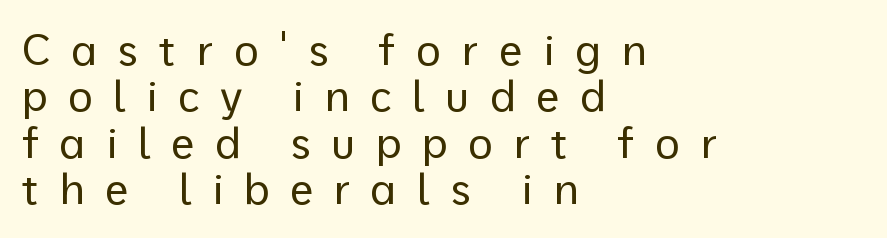
{"serif": "no", "italic": "no", "bold": "no", "weight": "regular", "width": "normal", "stroke_contrast": "low", "x_height": "medium", "monospaced": "no", "underline": "no", "align": "left", "line_spacing": "tight", "line_spacing_ratio": 1.08, "letter_spacing": "wide", "letter_spacing_em": 0.47, "glyph_px": 43}
